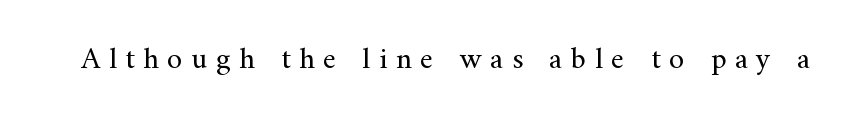
Q: Is the text bold? A: No.
Q: Is the text italic (slanted)? A: No, it is upright.
Q: Is the typeface a serif or a sans-serif typeface? A: Serif.
Q: Is the text underlined? A: No.
Q: Is the spacing between letters normal or unusually wide? A: Unusually wide.
Q: Width (condensed, normal, or wide)? A: Normal.
Q: Stroke contrast? A: Medium.
Q: x-height? A: Small.
Q: Monospaced? A: No.
